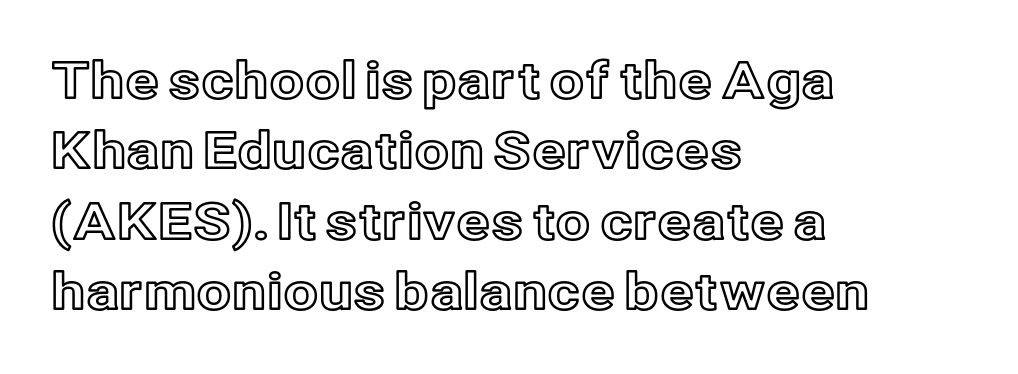
{"italic": "no", "width": "normal", "x_height": "medium", "monospaced": "no", "underline": "no", "align": "left", "line_spacing": "normal", "line_spacing_ratio": 1.41, "letter_spacing": "normal", "letter_spacing_em": 0.0, "glyph_px": 50}
